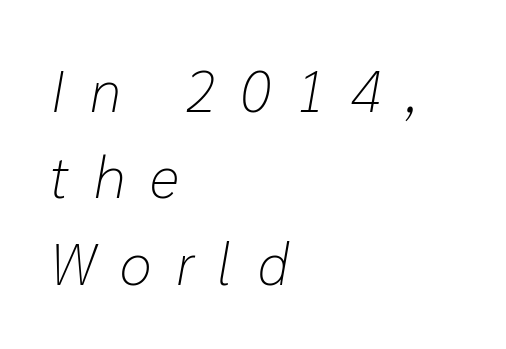
The image shows 58 px light type, italic (leaning right); set left-aligned, normal line spacing (1.49x), unusually wide letter spacing (+0.42 em), not underlined; low stroke contrast and a medium x-height.
